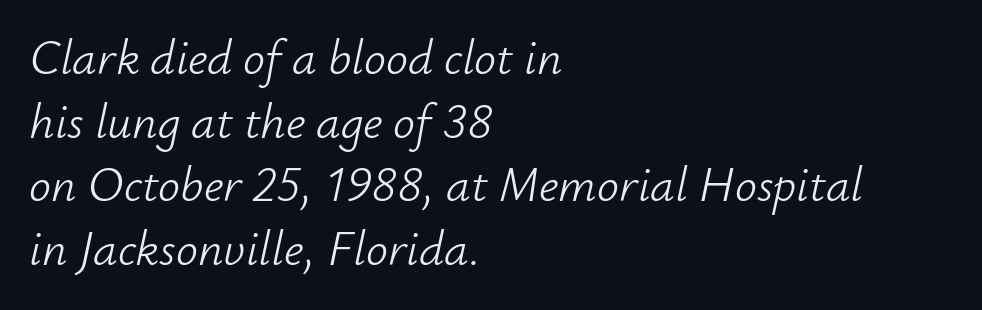
Q: Is the text bold? A: No.
Q: Is the text italic (slanted)? A: Yes, it leans right by about 12 degrees.
Q: Is the text underlined? A: No.
Q: How is the paragraph aligned? A: Left-aligned.
Q: Is the spacing between letters normal or unusually wide? A: Normal.
Q: Is the spacing between lines tight, normal or loose? A: Normal.
Q: Width (condensed, normal, or wide)? A: Normal.
Q: Stroke contrast? A: Low.
Q: x-height? A: Small.
Q: Monospaced? A: No.
